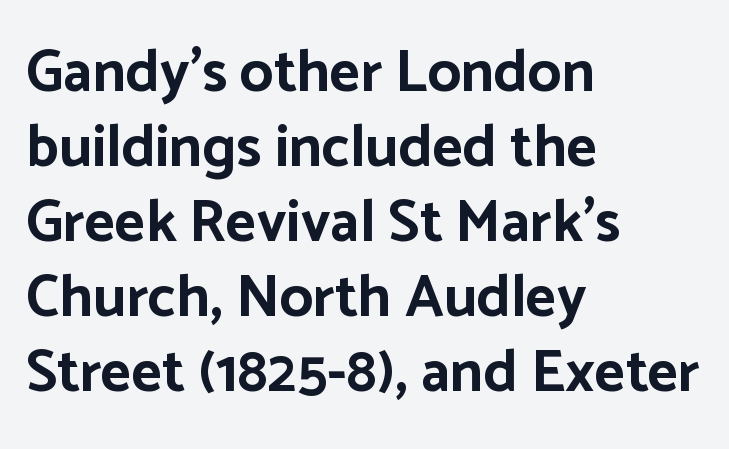
The leading is moderate, giving the passage an even texture. Line starts are locked; line ends wander. The letters advance in unequal steps, a hallmark of proportional type. These lines keep a tight, regular rhythm from letter to letter. No italicization has been applied; the sample stays upright. Lines of text with bare space underneath.
